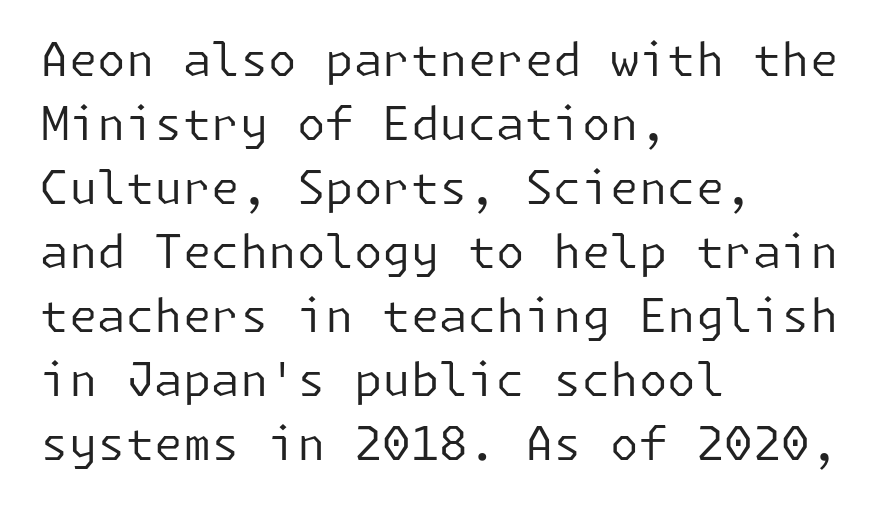
{"serif": "no", "italic": "no", "bold": "no", "weight": "regular", "width": "normal", "stroke_contrast": "low", "x_height": "medium", "underline": "no", "align": "left", "line_spacing": "normal", "line_spacing_ratio": 1.39, "letter_spacing": "normal", "letter_spacing_em": 0.0, "glyph_px": 46}
